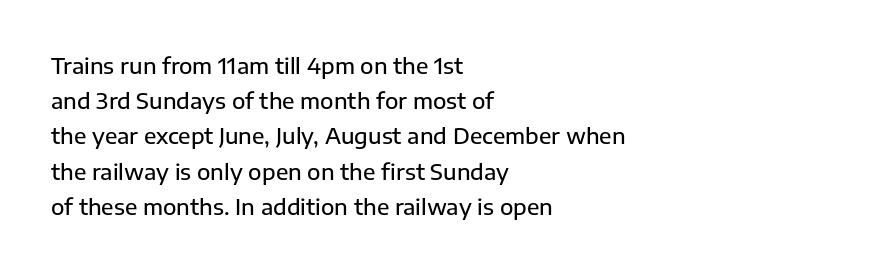
{"italic": "no", "underline": "no", "align": "left", "line_spacing": "normal", "line_spacing_ratio": 1.6, "letter_spacing": "normal", "letter_spacing_em": 0.0, "glyph_px": 22}
